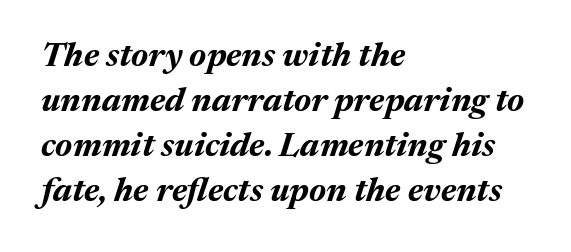
The image shows 34 px bold type, italic (leaning right); set left-aligned, normal line spacing (1.32x), normal letter spacing, not underlined; medium stroke contrast and a medium x-height.
